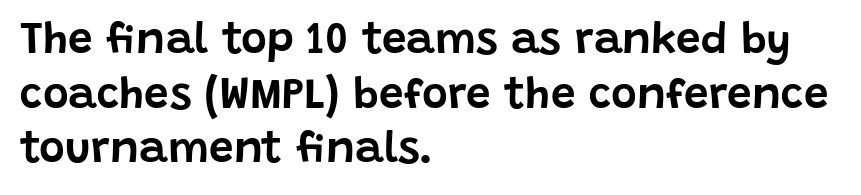
Q: Is the text italic (slanted)? A: No, it is upright.
Q: Is the typeface a serif or a sans-serif typeface? A: Sans-serif.
Q: Is the text underlined? A: No.
Q: How is the paragraph aligned? A: Left-aligned.
Q: Is the spacing between letters normal or unusually wide? A: Normal.
Q: Width (condensed, normal, or wide)? A: Normal.
Q: Stroke contrast? A: Low.
Q: x-height? A: Large.
Q: Monospaced? A: No.
